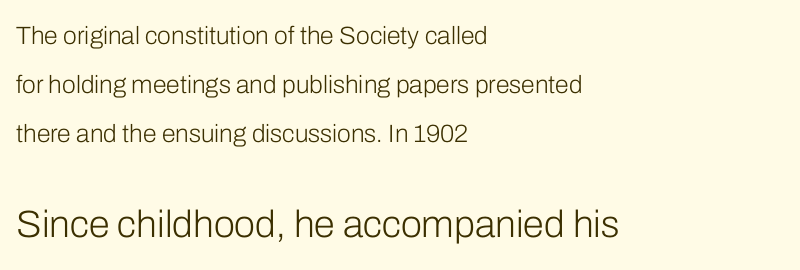
Horizontal bands of white between lines are thick stripes. Font category for this specimen: sans-serif. This sample has the flowing, uneven cadence of proportional lettering. The passage shown is not bold in any degree. Visually the block forms a straight wall on the left and a jagged coastline on the right. Tracking here is standard; glyphs follow each other at the usual distance.
